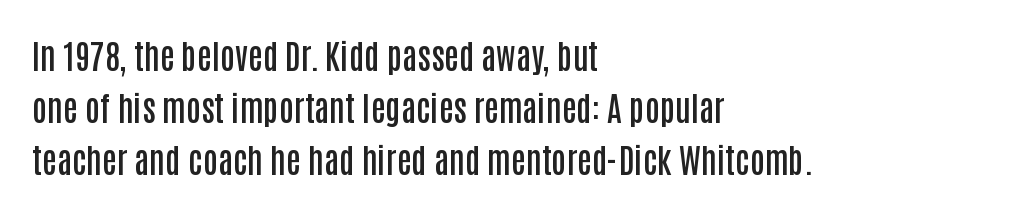
Q: Is the text bold? A: Semi-bold.
Q: Is the text italic (slanted)? A: No, it is upright.
Q: Is the typeface a serif or a sans-serif typeface? A: Sans-serif.
Q: Is the text underlined? A: No.
Q: How is the paragraph aligned? A: Left-aligned.
Q: Is the spacing between letters normal or unusually wide? A: Normal.
Q: Is the spacing between lines tight, normal or loose? A: Normal.
Q: Width (condensed, normal, or wide)? A: Condensed.
Q: Stroke contrast? A: Low.
Q: x-height? A: Large.
Q: Monospaced? A: No.
